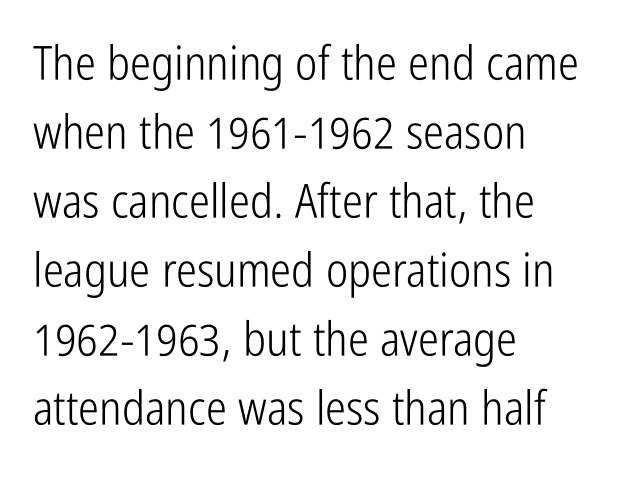
Q: Is the text bold? A: No.
Q: Is the text italic (slanted)? A: No, it is upright.
Q: Is the typeface a serif or a sans-serif typeface? A: Sans-serif.
Q: Is the text underlined? A: No.
Q: How is the paragraph aligned? A: Left-aligned.
Q: Is the spacing between letters normal or unusually wide? A: Normal.
Q: Is the spacing between lines tight, normal or loose? A: Normal.
Q: Width (condensed, normal, or wide)? A: Condensed.
Q: Stroke contrast? A: Low.
Q: x-height? A: Medium.
Q: Monospaced? A: No.
